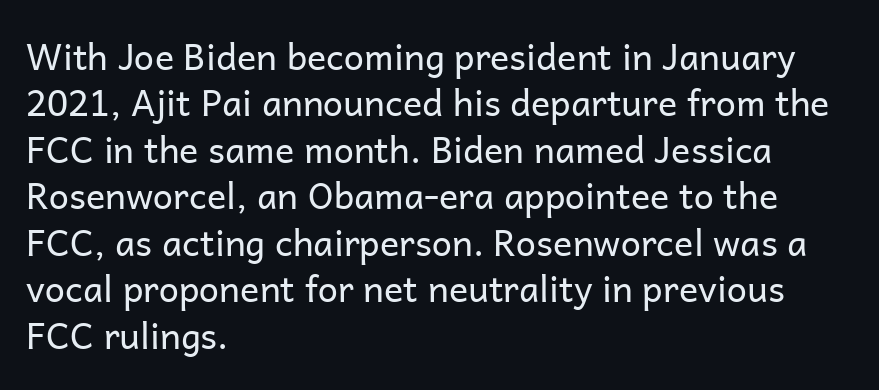
The letters advance in unequal steps, a hallmark of proportional type. A roman cut, with each character standing at attention. Nope, no serifs anywhere on these letters. Tracking here is standard; glyphs follow each other at the usual distance. The rendering uses a moderate line-height, typical for paragraphs. Stroke thickness stays within the range of a standard reading face or lighter.
